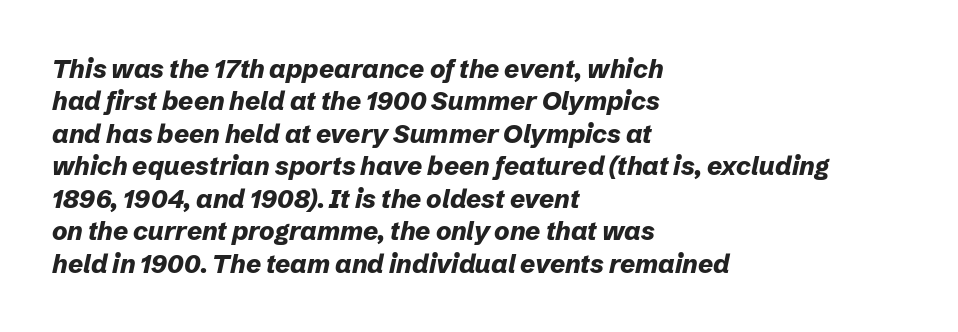
The foot of each line stays bare and open. How are the letters spaced? Ordinarily, with no added tracking. The glyphs have the mass of a bold cut. Reading down the column, the eye jumps a familiar distance to each next line.
